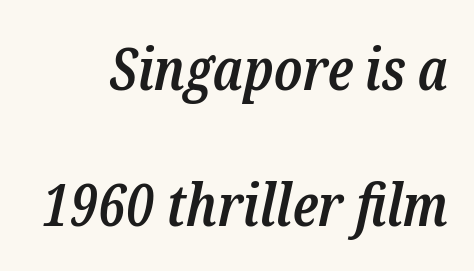
The image shows 59 px semibold, condensed serif type, italic (leaning right); set right-aligned, loose line spacing (2.31x), normal letter spacing, not underlined; low stroke contrast and a medium x-height.
